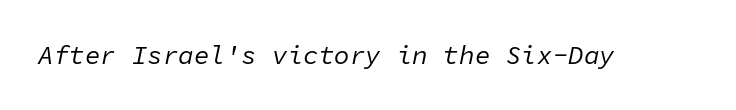
Q: Is the text bold? A: No.
Q: Is the text italic (slanted)? A: Yes, it leans right by about 11 degrees.
Q: Is the text underlined? A: No.
Q: Is the spacing between letters normal or unusually wide? A: Normal.
